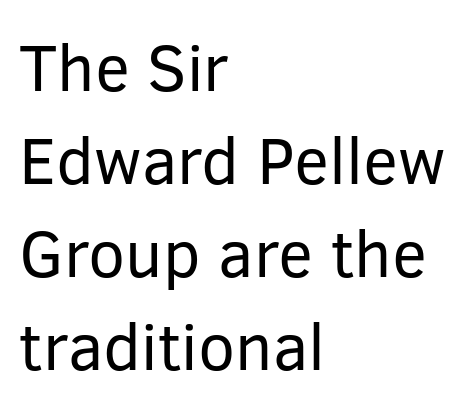
The image shows 66 px regular-weight sans-serif type, upright; set left-aligned, normal line spacing (1.41x), normal letter spacing, not underlined; low stroke contrast and a medium x-height.
